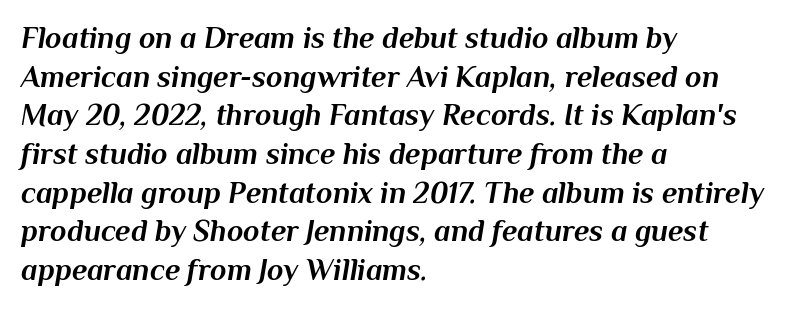
Q: Is the text bold? A: Yes.
Q: Is the text italic (slanted)? A: Yes, it leans right by about 10 degrees.
Q: Is the text underlined? A: No.
Q: How is the paragraph aligned? A: Left-aligned.
Q: Is the spacing between letters normal or unusually wide? A: Normal.
Q: Is the spacing between lines tight, normal or loose? A: Normal.
Q: Width (condensed, normal, or wide)? A: Normal.
Q: Stroke contrast? A: Medium.
Q: x-height? A: Medium.
Q: Monospaced? A: No.
